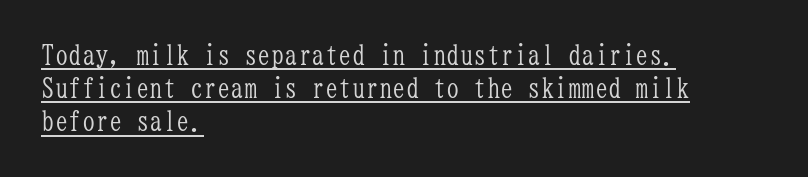
{"italic": "no", "bold": "no", "underline": "yes", "align": "left", "line_spacing_ratio": 1.23, "letter_spacing": "normal", "letter_spacing_em": 0.0, "glyph_px": 27}
